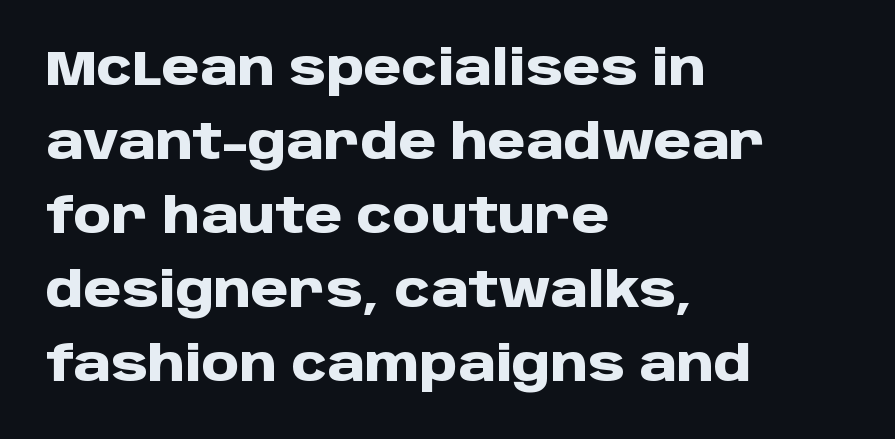
Q: Is the text bold? A: Yes.
Q: Is the text italic (slanted)? A: No, it is upright.
Q: Is the typeface a serif or a sans-serif typeface? A: Sans-serif.
Q: Is the text underlined? A: No.
Q: How is the paragraph aligned? A: Left-aligned.
Q: Is the spacing between letters normal or unusually wide? A: Normal.
Q: Is the spacing between lines tight, normal or loose? A: Normal.
Q: Width (condensed, normal, or wide)? A: Normal.
Q: Stroke contrast? A: Low.
Q: x-height? A: Large.
Q: Monospaced? A: No.
